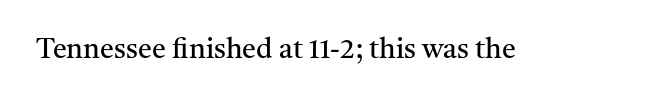
What stands out about the letter spacing? Nothing — it is the standard amount. Vertical strokes here are truly vertical. Anything drawn beneath the words? Only blank space. Is this a fixed-width face? No — the glyphs have proportional, varying widths. The characters display serif detailing at their extremities.
